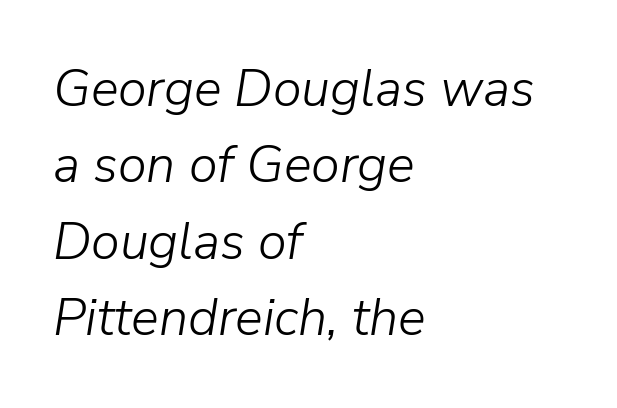
Q: Is the text bold? A: No.
Q: Is the text italic (slanted)? A: Yes, it leans right by about 9 degrees.
Q: Is the text underlined? A: No.
Q: How is the paragraph aligned? A: Left-aligned.
Q: Is the spacing between letters normal or unusually wide? A: Normal.
Q: Is the spacing between lines tight, normal or loose? A: Normal.
Q: Width (condensed, normal, or wide)? A: Normal.
Q: Stroke contrast? A: Low.
Q: x-height? A: Medium.
Q: Monospaced? A: No.
